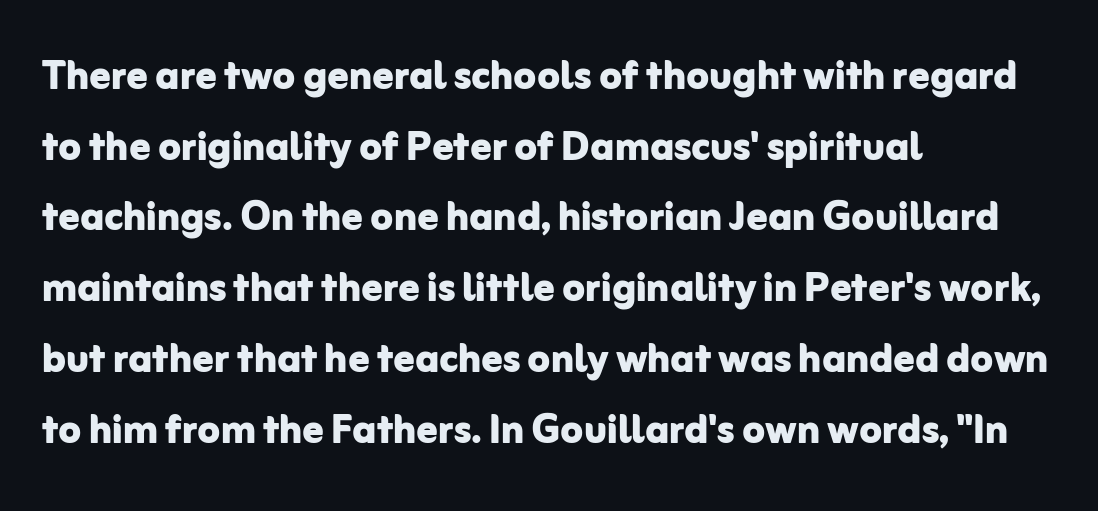
Letter spacing: default. Unmarked baselines from the first word to the last. No italicization has been applied; the sample stays upright. A typesetter would label this face a sans.
